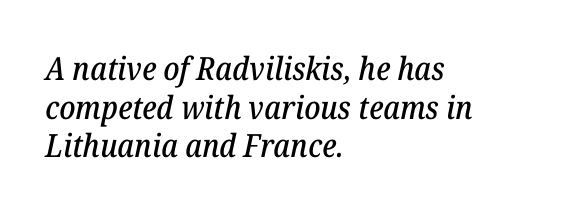
The image shows 32 px serif type, italic (leaning right); set left-aligned, line spacing 1.21x, normal letter spacing, not underlined; low stroke contrast and a medium x-height.
